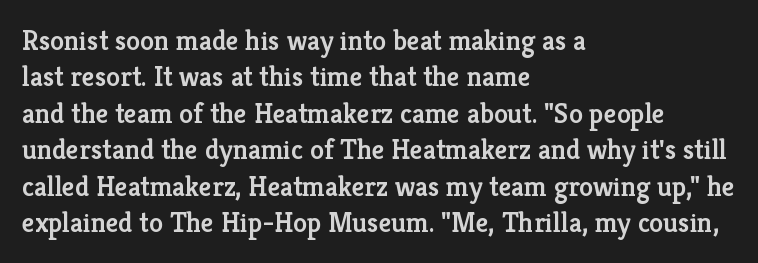
Q: Is the text bold? A: Semi-bold.
Q: Is the text italic (slanted)? A: No, it is upright.
Q: Is the typeface a serif or a sans-serif typeface? A: Serif.
Q: Is the text underlined? A: No.
Q: How is the paragraph aligned? A: Left-aligned.
Q: Is the spacing between letters normal or unusually wide? A: Normal.
Q: Is the spacing between lines tight, normal or loose? A: Normal.
Q: Width (condensed, normal, or wide)? A: Normal.
Q: Stroke contrast? A: Low.
Q: x-height? A: Medium.
Q: Monospaced? A: No.
